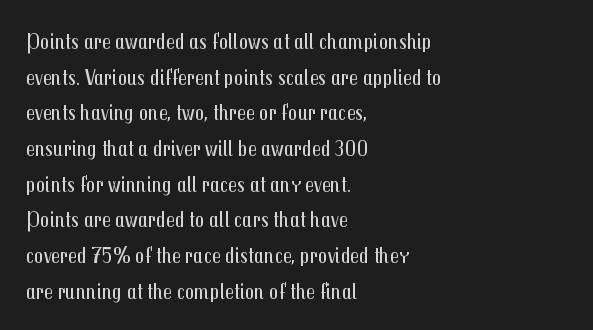
Baseline-to-baseline distance is the conventional proportion of letter height. The passage is arranged the way most books set body copy — flush left. The glyphs are unaccompanied by any horizontal stroke below them. The gaps between neighbouring characters are ordinary and unremarkable.
